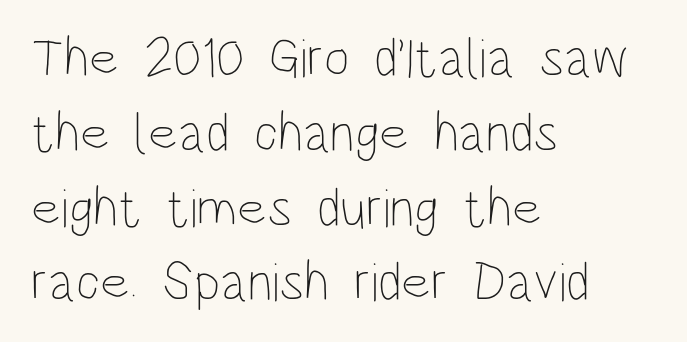
The image shows 55 px thin, condensed type, upright; set left-aligned, normal line spacing (1.36x), normal letter spacing, not underlined; low stroke contrast and a large x-height.
